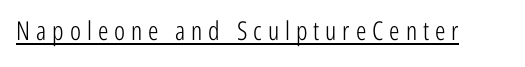
{"italic": "no", "bold": "no", "underline": "yes", "letter_spacing": "wide", "letter_spacing_em": 0.23, "glyph_px": 26}
